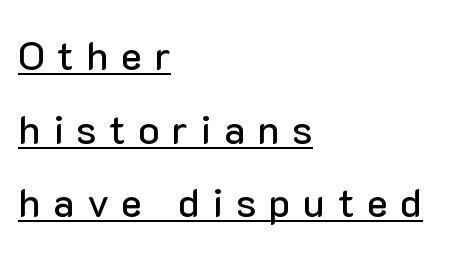
{"serif": "no", "italic": "no", "width": "normal", "stroke_contrast": "low", "x_height": "medium", "monospaced": "no", "underline": "yes", "align": "left", "line_spacing_ratio": 1.84, "letter_spacing": "wide", "letter_spacing_em": 0.31, "glyph_px": 40}
